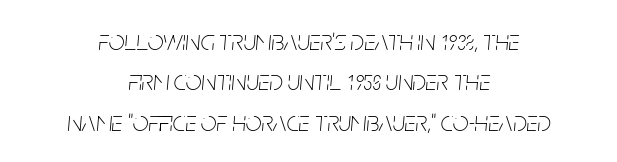
The image shows 28 px thin, condensed type, italic (leaning right); set centered, normal line spacing (1.44x), normal letter spacing, not underlined; low stroke contrast and a large x-height.
